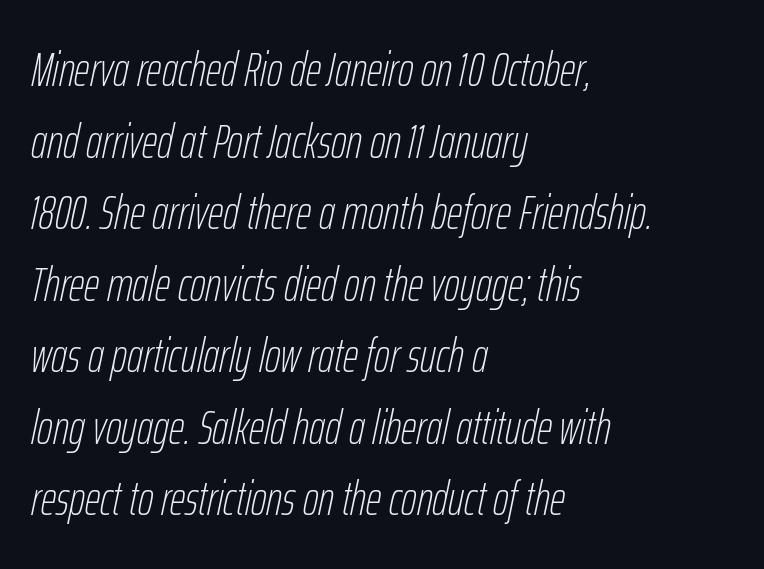
{"italic": "yes", "lean": "right", "slant_degrees": 12, "bold": "no", "weight": "thin", "width": "condensed", "stroke_contrast": "low", "x_height": "medium", "monospaced": "no", "underline": "no", "align": "left", "line_spacing": "normal", "line_spacing_ratio": 1.49, "letter_spacing": "normal", "letter_spacing_em": 0.0, "glyph_px": 48}
